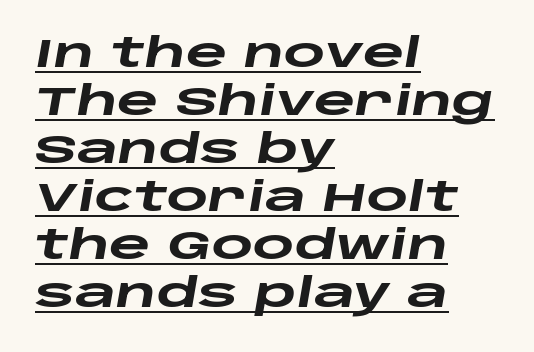
Q: Is the text bold? A: Yes.
Q: Is the text italic (slanted)? A: Yes, it leans right by about 10 degrees.
Q: Is the text underlined? A: Yes.
Q: How is the paragraph aligned? A: Left-aligned.
Q: Is the spacing between letters normal or unusually wide? A: Normal.
Q: Width (condensed, normal, or wide)? A: Wide.
Q: Stroke contrast? A: Low.
Q: x-height? A: Large.
Q: Monospaced? A: No.
